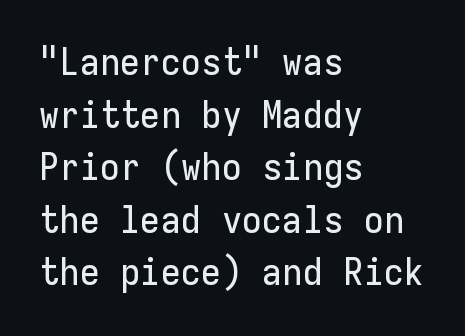
Q: Is the text italic (slanted)? A: No, it is upright.
Q: Is the typeface a serif or a sans-serif typeface? A: Sans-serif.
Q: Is the text underlined? A: No.
Q: How is the paragraph aligned? A: Left-aligned.
Q: Is the spacing between letters normal or unusually wide? A: Normal.
Q: Is the spacing between lines tight, normal or loose? A: Normal.
Q: Width (condensed, normal, or wide)? A: Normal.
Q: Stroke contrast? A: Low.
Q: x-height? A: Medium.
Q: Monospaced? A: Yes.
